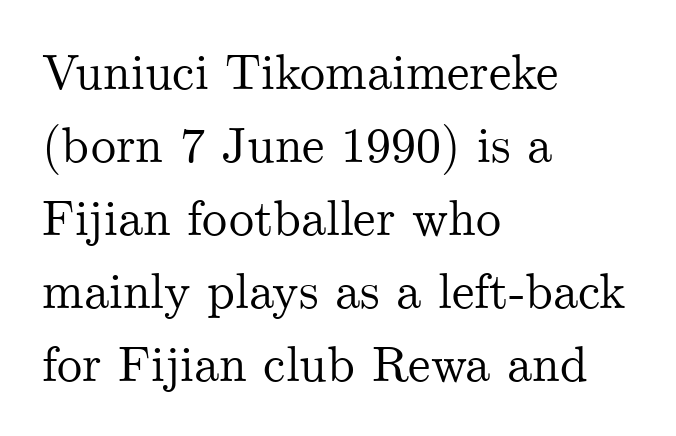
{"serif": "yes", "italic": "no", "width": "normal", "stroke_contrast": "medium", "x_height": "small", "monospaced": "no", "underline": "no", "align": "left", "line_spacing": "normal", "line_spacing_ratio": 1.46, "letter_spacing": "normal", "letter_spacing_em": 0.0, "glyph_px": 50}
